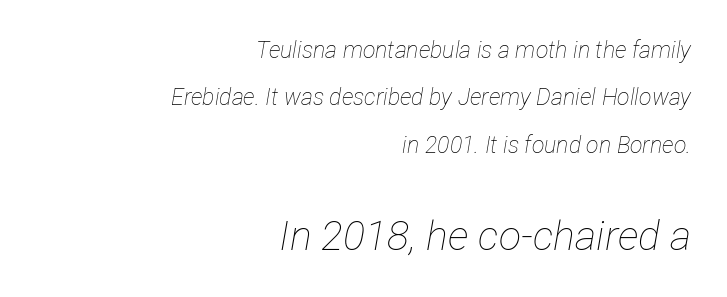
Q: Is the text bold? A: No.
Q: Is the text italic (slanted)? A: Yes, it leans right by about 12 degrees.
Q: Is the text underlined? A: No.
Q: How is the paragraph aligned? A: Right-aligned.
Q: Is the spacing between letters normal or unusually wide? A: Normal.
Q: Is the spacing between lines tight, normal or loose? A: Loose.
Q: Which block of text is set in a larger size, the first (top) or the second (bottom)? A: The second (bottom) one.
Q: Width (condensed, normal, or wide)? A: Condensed.
Q: Stroke contrast? A: Low.
Q: x-height? A: Medium.
Q: Monospaced? A: No.
